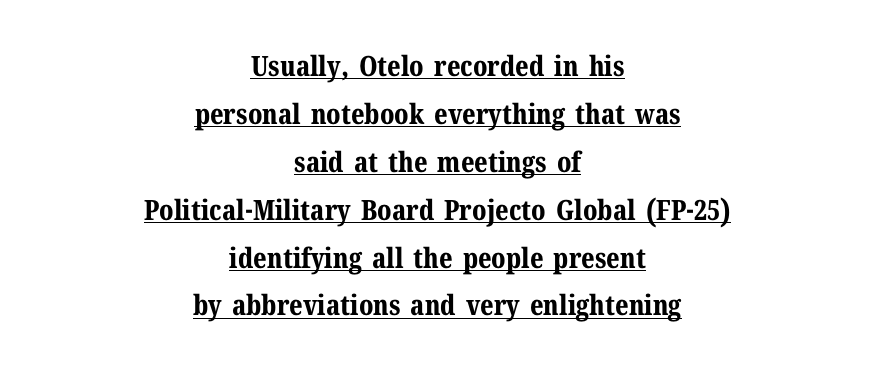
Q: Is the text bold? A: Yes.
Q: Is the text italic (slanted)? A: No, it is upright.
Q: Is the typeface a serif or a sans-serif typeface? A: Serif.
Q: Is the text underlined? A: Yes.
Q: How is the paragraph aligned? A: Centered.
Q: Is the spacing between letters normal or unusually wide? A: Normal.
Q: Width (condensed, normal, or wide)? A: Normal.
Q: Stroke contrast? A: Medium.
Q: x-height? A: Medium.
Q: Monospaced? A: No.
